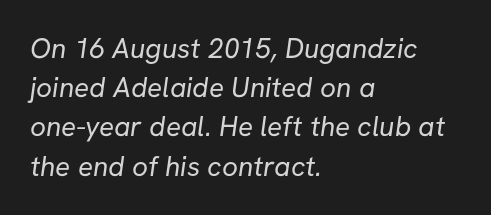
Rows of type keep a routine distance in the vertical direction. The letters sit at their default tracking, neither squeezed nor spread. These glyphs show unthickened strokes, regular width or finer. Proportional: the letters do not fall into vertical columns.
